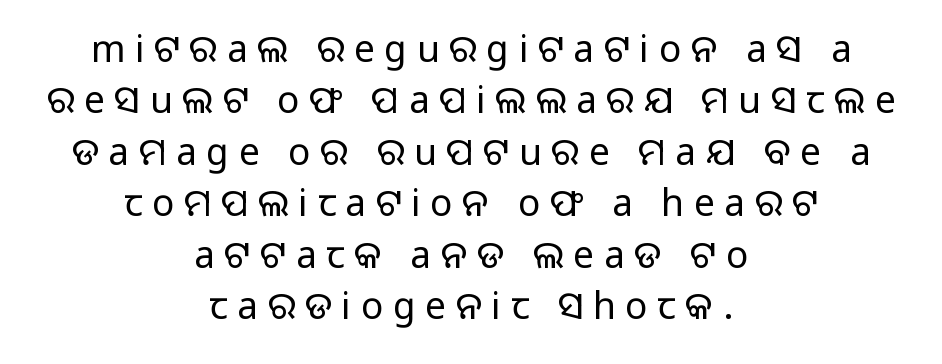
Q: Is the text bold? A: No.
Q: Is the text italic (slanted)? A: No, it is upright.
Q: Is the typeface a serif or a sans-serif typeface? A: Sans-serif.
Q: Is the text underlined? A: No.
Q: How is the paragraph aligned? A: Centered.
Q: Is the spacing between letters normal or unusually wide? A: Unusually wide.
Q: Is the spacing between lines tight, normal or loose? A: Normal.
Q: Width (condensed, normal, or wide)? A: Normal.
Q: Stroke contrast? A: Low.
Q: x-height? A: Medium.
Q: Monospaced? A: No.
